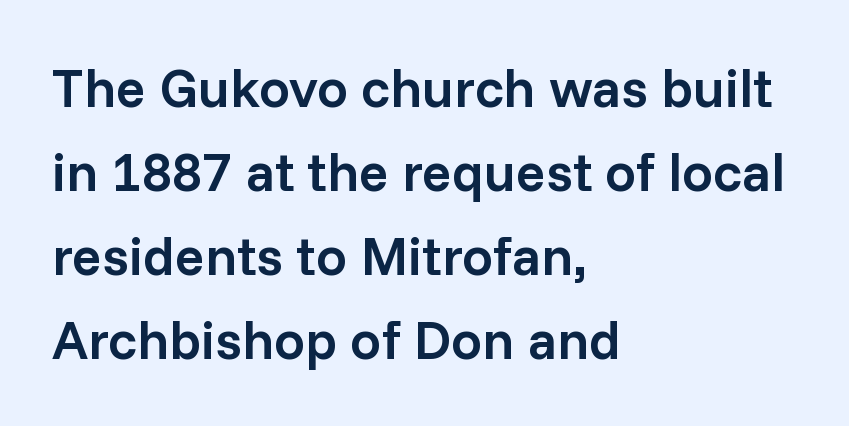
Q: Is the text bold? A: Semi-bold.
Q: Is the text italic (slanted)? A: No, it is upright.
Q: Is the typeface a serif or a sans-serif typeface? A: Sans-serif.
Q: Is the text underlined? A: No.
Q: How is the paragraph aligned? A: Left-aligned.
Q: Is the spacing between letters normal or unusually wide? A: Normal.
Q: Is the spacing between lines tight, normal or loose? A: Normal.
Q: Width (condensed, normal, or wide)? A: Normal.
Q: Stroke contrast? A: Low.
Q: x-height? A: Medium.
Q: Monospaced? A: No.
